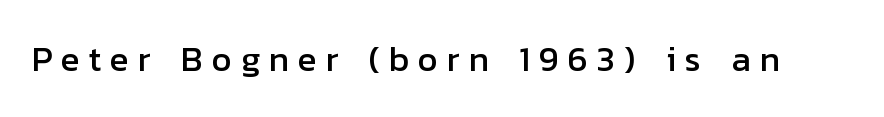
The image shows 35 px sans-serif type, upright; set unusually wide letter spacing (+0.25 em), not underlined; low stroke contrast and a medium x-height.
